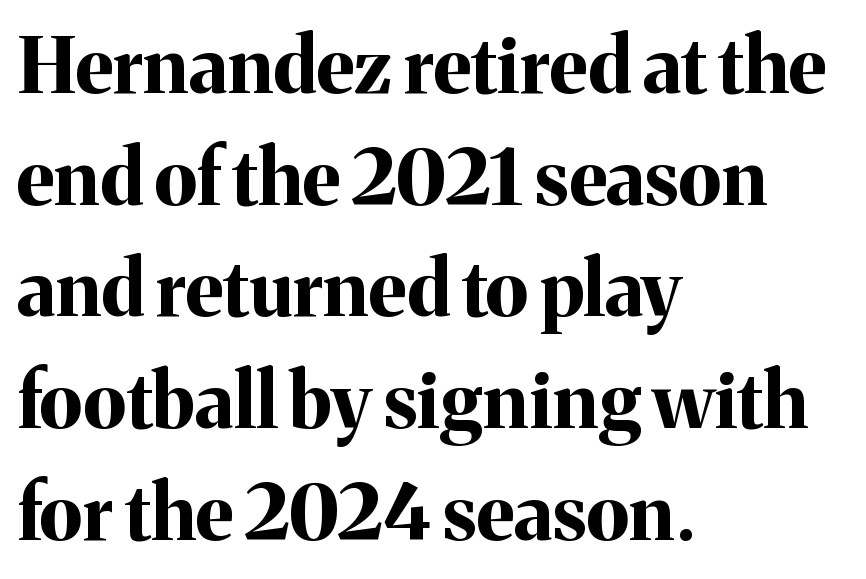
Typesetter's note: full bold, strokes at maximum text heaviness. The letters stand upright; this is a roman face. These lines are composed in type with serifs. Note the varied advance widths — an 'i' is clearly narrower than an 'm'. Nobody touched the tracking dial on this one. Descenders hang freely into open space.
